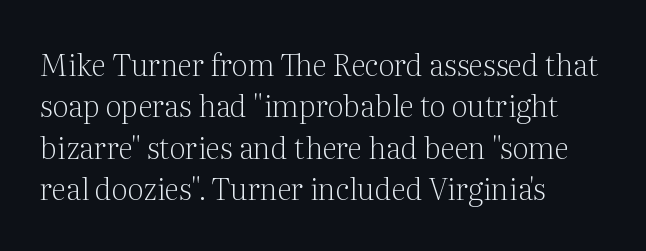
The image shows 30 px light serif type, upright; set left-aligned, normal line spacing (1.38x), normal letter spacing, not underlined; medium stroke contrast and a medium x-height.
